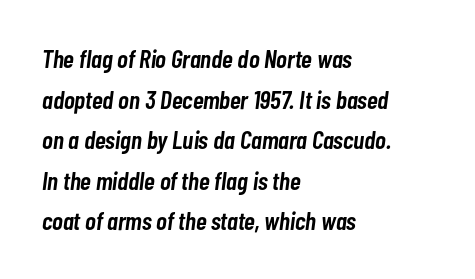
Q: Is the text bold? A: Semi-bold.
Q: Is the text italic (slanted)? A: Yes, it leans right by about 7 degrees.
Q: Is the text underlined? A: No.
Q: How is the paragraph aligned? A: Left-aligned.
Q: Is the spacing between letters normal or unusually wide? A: Normal.
Q: Is the spacing between lines tight, normal or loose? A: Normal.
